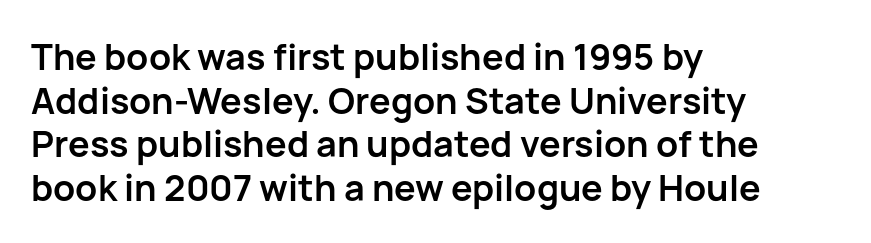
The space beneath each line is pristine and unruled. Note the varied advance widths — an 'i' is clearly narrower than an 'm'. The font's upright variant was chosen for this text. Font category for this specimen: sans-serif.
